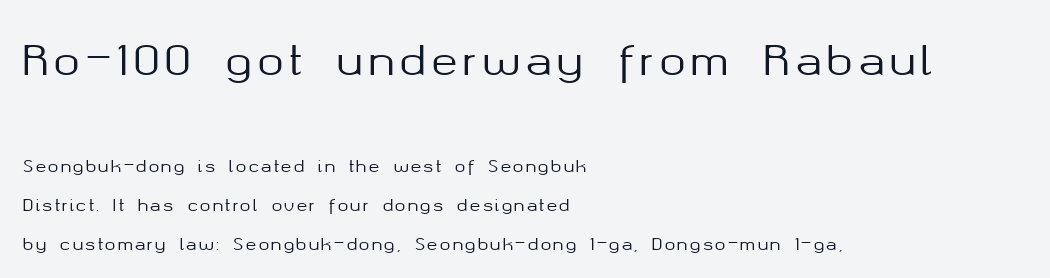
The image shows 40 px sans-serif type, upright; set left-aligned, loose line spacing (2.41x), not underlined; the first (top) block is 2.5x larger; medium stroke contrast and a medium x-height.
